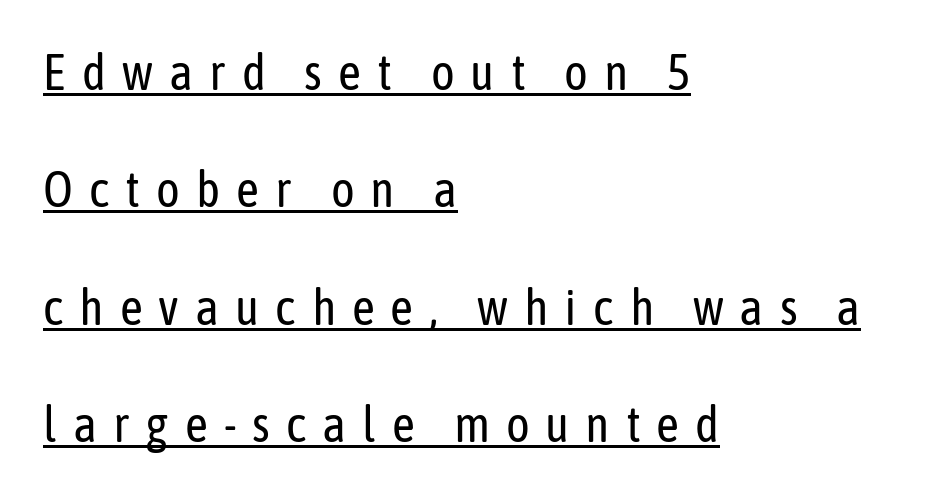
Q: Is the text bold? A: No.
Q: Is the text italic (slanted)? A: No, it is upright.
Q: Is the typeface a serif or a sans-serif typeface? A: Sans-serif.
Q: Is the text underlined? A: Yes.
Q: How is the paragraph aligned? A: Left-aligned.
Q: Is the spacing between letters normal or unusually wide? A: Unusually wide.
Q: Is the spacing between lines tight, normal or loose? A: Loose.
Q: Width (condensed, normal, or wide)? A: Condensed.
Q: Stroke contrast? A: Low.
Q: x-height? A: Medium.
Q: Monospaced? A: No.
